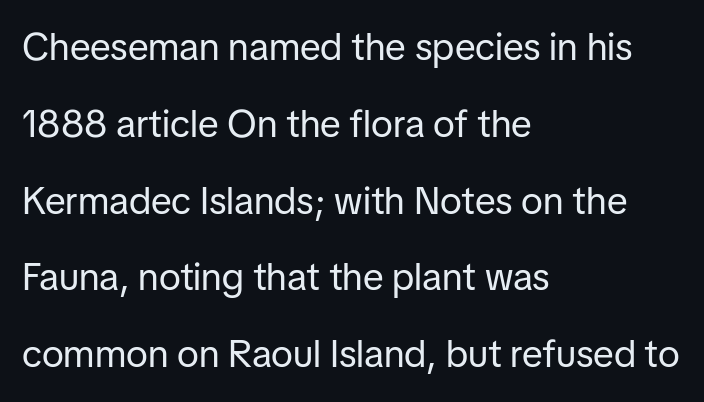
Q: Is the text bold? A: No.
Q: Is the text italic (slanted)? A: No, it is upright.
Q: Is the typeface a serif or a sans-serif typeface? A: Sans-serif.
Q: Is the text underlined? A: No.
Q: How is the paragraph aligned? A: Left-aligned.
Q: Is the spacing between letters normal or unusually wide? A: Normal.
Q: Is the spacing between lines tight, normal or loose? A: Loose.
Q: Width (condensed, normal, or wide)? A: Normal.
Q: Stroke contrast? A: Low.
Q: x-height? A: Medium.
Q: Monospaced? A: No.
